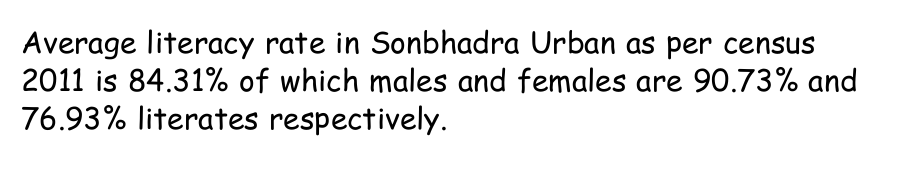
{"serif": "no", "italic": "no", "bold": "no", "weight": "regular", "width": "condensed", "stroke_contrast": "low", "x_height": "medium", "monospaced": "no", "underline": "no", "align": "left", "line_spacing": "normal", "line_spacing_ratio": 1.27, "letter_spacing": "normal", "letter_spacing_em": 0.0, "glyph_px": 30}
